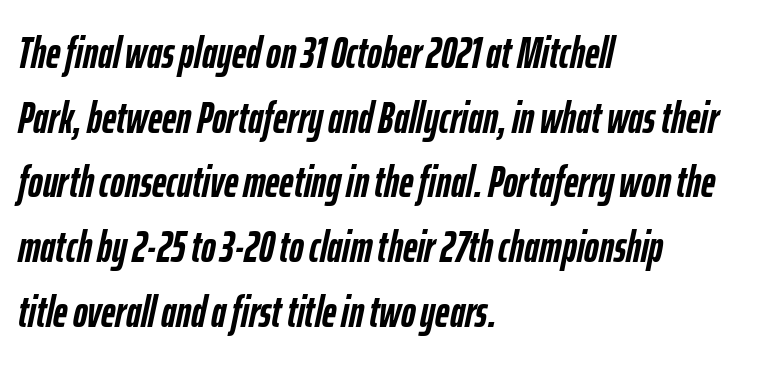
{"italic": "yes", "lean": "right", "slant_degrees": 12, "bold": "yes", "weight": "semibold", "width": "condensed", "stroke_contrast": "low", "x_height": "medium", "monospaced": "no", "underline": "no", "align": "left", "line_spacing": "normal", "line_spacing_ratio": 1.47, "letter_spacing": "normal", "letter_spacing_em": 0.0, "glyph_px": 44}
